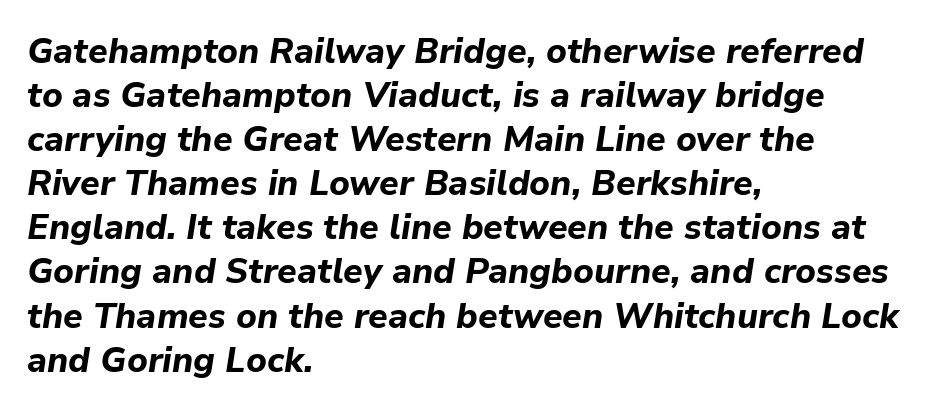
Caption: bold face, heavy strokes. The face used here has a pronounced slope to its letters. The gaps between neighbouring characters are ordinary and unremarkable. Here the designer chose a conventional face with non-uniform glyph widths. Alignment: flush left.
